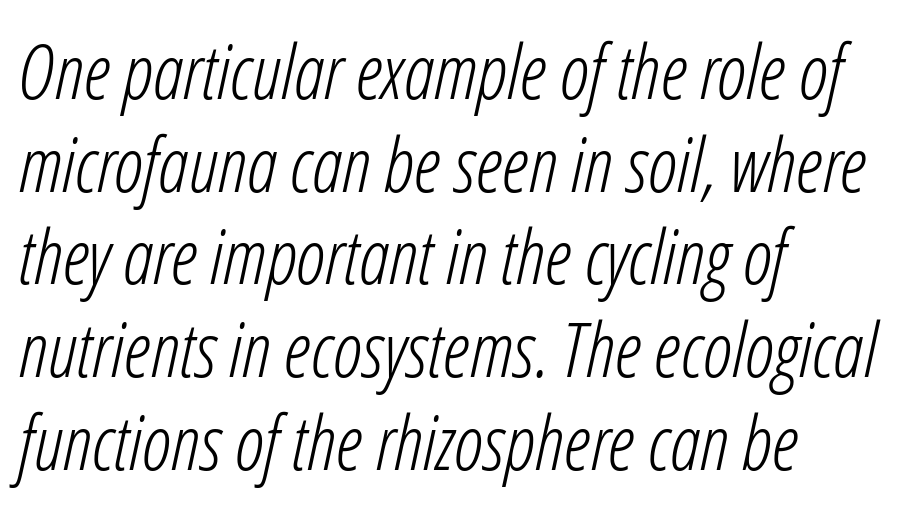
The image shows 76 px light, condensed type, italic (leaning right); set left-aligned, line spacing 1.22x, normal letter spacing, not underlined; low stroke contrast and a medium x-height.
